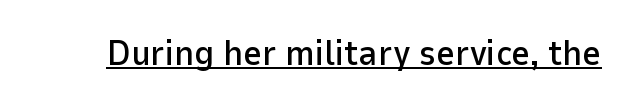
Q: Is the text italic (slanted)? A: No, it is upright.
Q: Is the typeface a serif or a sans-serif typeface? A: Sans-serif.
Q: Is the text underlined? A: Yes.
Q: Is the spacing between letters normal or unusually wide? A: Normal.
Q: Width (condensed, normal, or wide)? A: Normal.
Q: Stroke contrast? A: Low.
Q: x-height? A: Medium.
Q: Monospaced? A: No.
